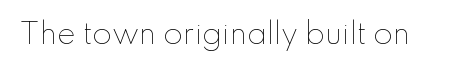
Q: Is the text bold? A: No.
Q: Is the text italic (slanted)? A: No, it is upright.
Q: Is the text underlined? A: No.
Q: Is the spacing between letters normal or unusually wide? A: Normal.
Q: Width (condensed, normal, or wide)? A: Normal.
Q: Stroke contrast? A: Low.
Q: x-height? A: Small.
Q: Monospaced? A: No.
